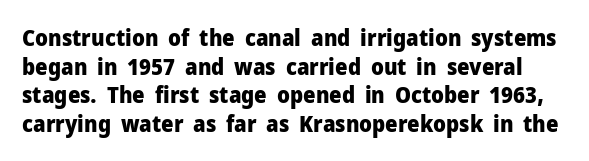
{"italic": "no", "bold": "yes", "underline": "no", "line_spacing": "normal", "line_spacing_ratio": 1.3, "letter_spacing": "normal", "letter_spacing_em": 0.0, "glyph_px": 22}
